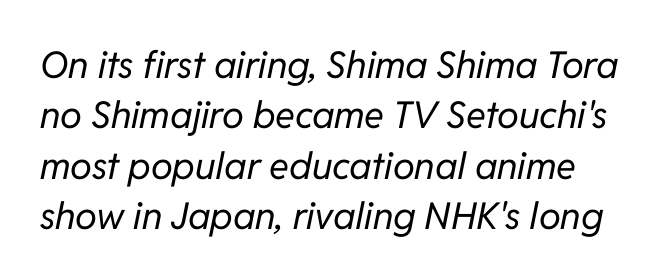
The image shows 37 px regular-weight type, italic (leaning right); set normal line spacing (1.36x), normal letter spacing, not underlined; low stroke contrast and a medium x-height.
